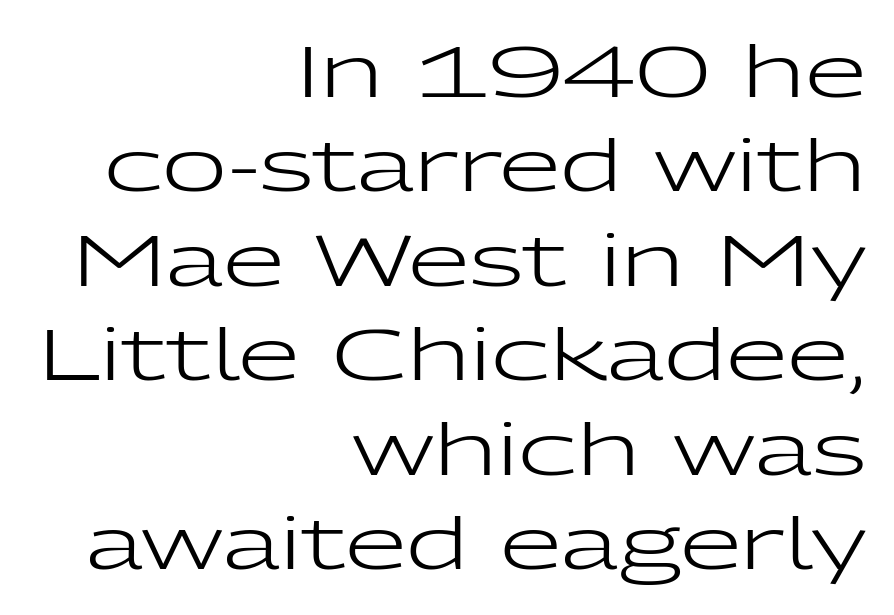
The image shows 71 px regular-weight, wide sans-serif type, upright; set right-aligned, normal line spacing (1.33x), normal letter spacing, not underlined; low stroke contrast and a medium x-height.
